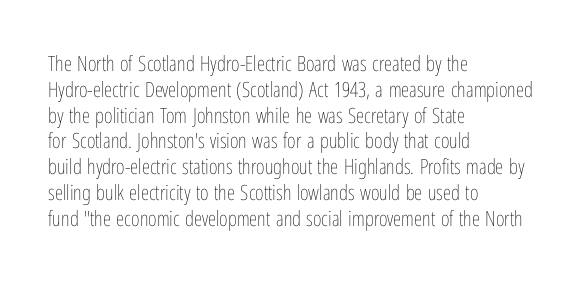
The image shows 21 px text type, upright; set left-aligned, line spacing 1.23x, normal letter spacing, not underlined.
